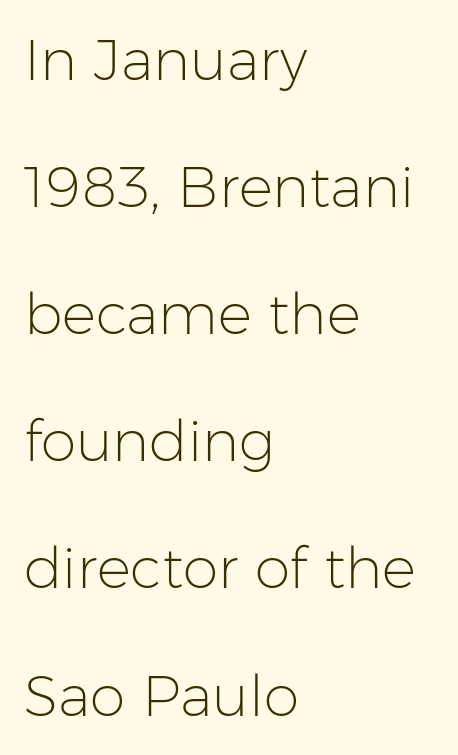
Q: Is the text bold? A: No.
Q: Is the text italic (slanted)? A: No, it is upright.
Q: Is the typeface a serif or a sans-serif typeface? A: Sans-serif.
Q: Is the text underlined? A: No.
Q: How is the paragraph aligned? A: Left-aligned.
Q: Is the spacing between letters normal or unusually wide? A: Normal.
Q: Is the spacing between lines tight, normal or loose? A: Loose.
Q: Width (condensed, normal, or wide)? A: Normal.
Q: Stroke contrast? A: Low.
Q: x-height? A: Medium.
Q: Monospaced? A: No.
